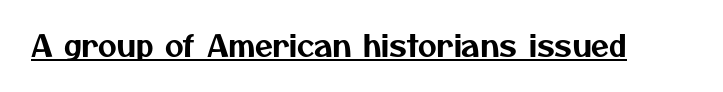
{"serif": "no", "width": "normal", "stroke_contrast": "medium", "x_height": "medium", "monospaced": "no", "underline": "yes", "letter_spacing": "normal", "letter_spacing_em": 0.0, "glyph_px": 29}
